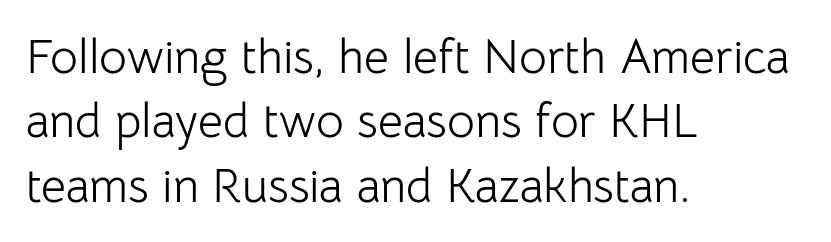
The image shows 48 px light sans-serif type, upright; set left-aligned, normal line spacing (1.34x), normal letter spacing, not underlined; low stroke contrast and a medium x-height.
